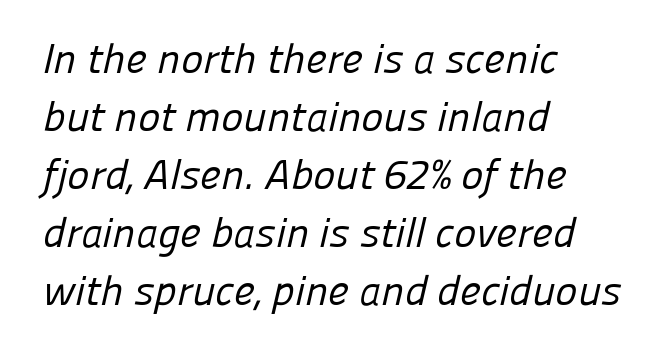
Glance below the letters and you will spot only blank space. The rows are spaced the way most documents space them. Letter spacing: default. The font family rendered here belongs to the sans-serif group.
